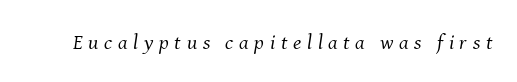
{"italic": "yes", "lean": "right", "slant_degrees": 8, "bold": "no", "underline": "no", "letter_spacing": "wide", "letter_spacing_em": 0.27, "glyph_px": 21}
